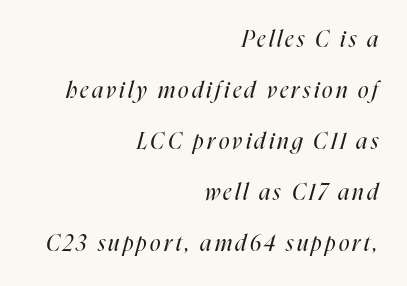
The image shows 22 px text type, italic (leaning right); set right-aligned, loose line spacing (2.32x), not underlined.
